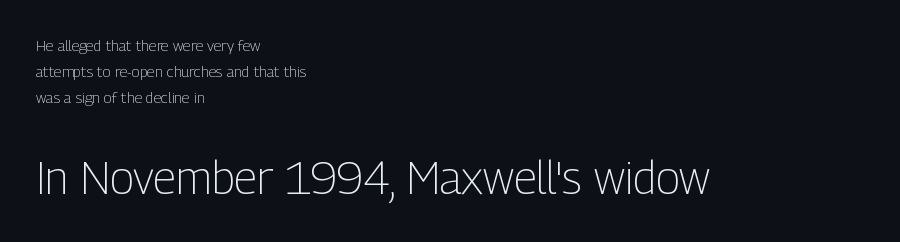
{"serif": "no", "italic": "no", "bold": "no", "weight": "light", "width": "condensed", "stroke_contrast": "low", "x_height": "medium", "monospaced": "no", "underline": "no", "align": "left", "line_spacing_ratio": 1.74, "letter_spacing": "normal", "letter_spacing_em": 0.0, "larger_block": "second", "size_ratio": 3.0, "glyph_px": 45}
